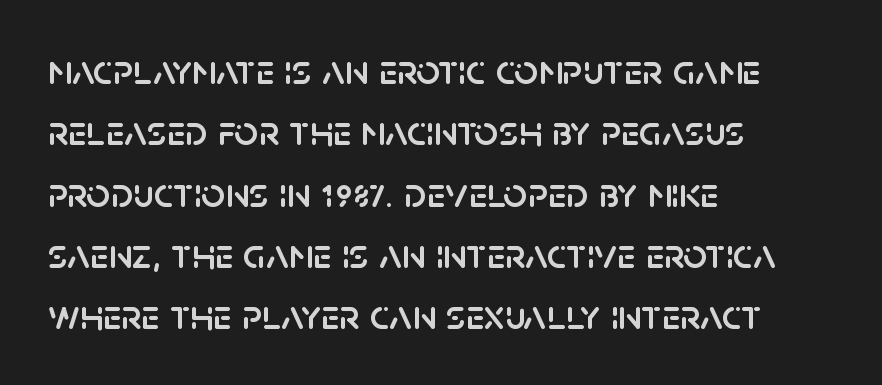
In terms of letterspacing, this is plain default setting. The face used here is a sans, in the tradition of grotesques and geometrics. Check the space under the baseline: it is left empty. Visually the block forms a straight wall on the left and a jagged coastline on the right.
